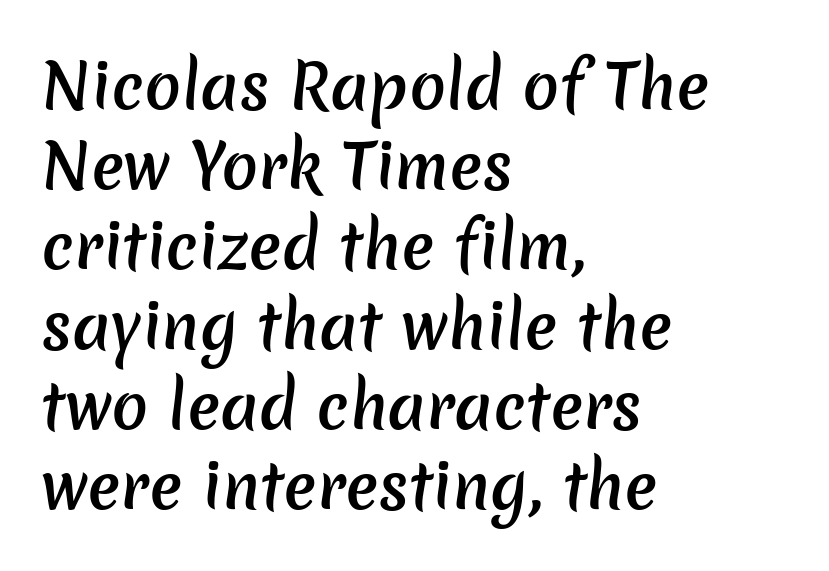
The image shows 61 px semibold sans-serif type; set left-aligned, normal line spacing (1.31x), normal letter spacing, not underlined; low stroke contrast and a medium x-height.
